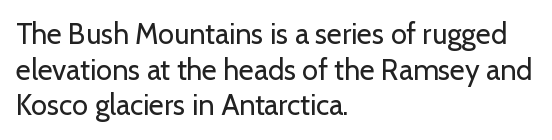
Q: Is the text bold? A: No.
Q: Is the text italic (slanted)? A: No, it is upright.
Q: Is the typeface a serif or a sans-serif typeface? A: Sans-serif.
Q: Is the text underlined? A: No.
Q: How is the paragraph aligned? A: Left-aligned.
Q: Is the spacing between letters normal or unusually wide? A: Normal.
Q: Width (condensed, normal, or wide)? A: Normal.
Q: Stroke contrast? A: Low.
Q: x-height? A: Medium.
Q: Monospaced? A: No.
